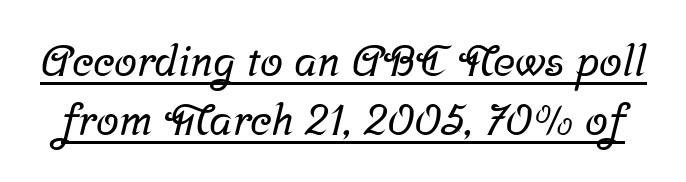
Q: Is the text underlined? A: Yes.
Q: Is the spacing between letters normal or unusually wide? A: Normal.
Q: Is the spacing between lines tight, normal or loose? A: Normal.
Q: Width (condensed, normal, or wide)? A: Normal.
Q: Stroke contrast? A: Low.
Q: x-height? A: Medium.
Q: Monospaced? A: No.
